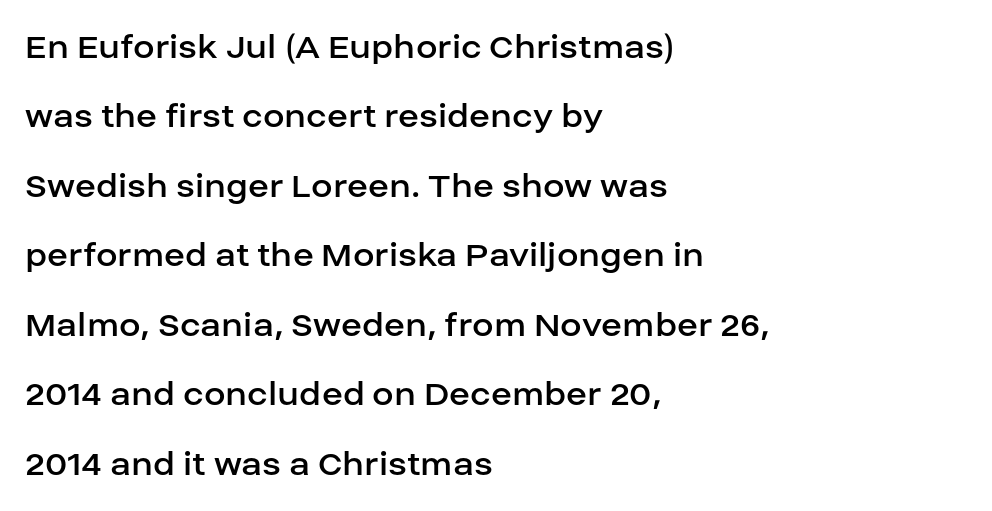
Q: Is the text bold? A: No.
Q: Is the text italic (slanted)? A: No, it is upright.
Q: Is the typeface a serif or a sans-serif typeface? A: Sans-serif.
Q: Is the text underlined? A: No.
Q: How is the paragraph aligned? A: Left-aligned.
Q: Is the spacing between letters normal or unusually wide? A: Normal.
Q: Width (condensed, normal, or wide)? A: Normal.
Q: Stroke contrast? A: Low.
Q: x-height? A: Large.
Q: Monospaced? A: No.
